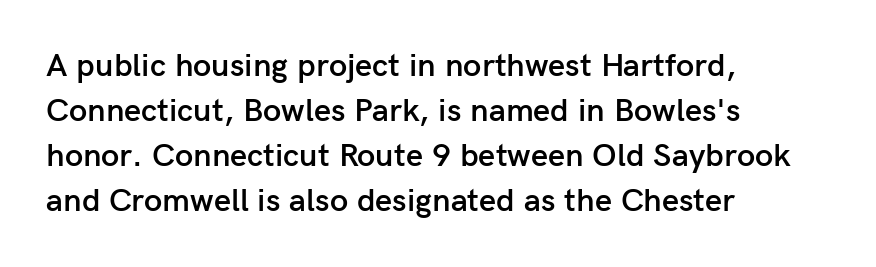
This rendering leaves character spacing at its baseline value. Notice the strokes are somewhat thickened but not fully heavy: this is a semibold. Each line starts at the same left margin while the right side varies. The space directly below the letters is spotless. When letters stand straight like this, we call the style roman or upright. The passage shown stacks its lines at a standard gap.
